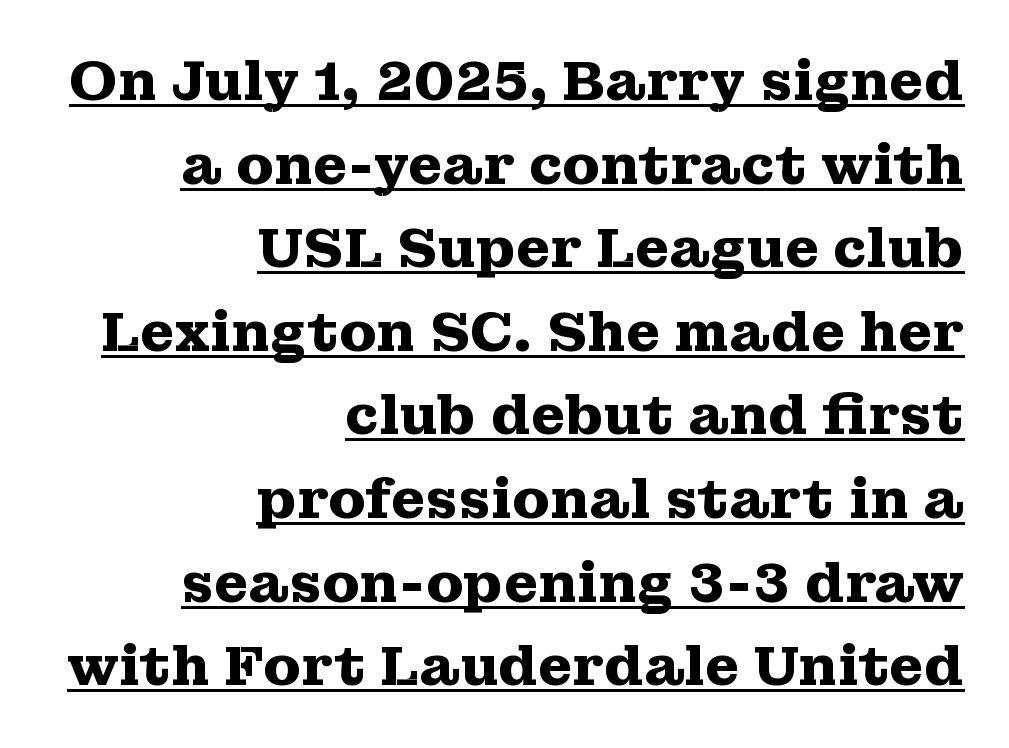
{"serif": "yes", "italic": "no", "bold": "yes", "weight": "heavy", "width": "wide", "stroke_contrast": "medium", "x_height": "medium", "monospaced": "no", "underline": "yes", "align": "right", "line_spacing": "normal", "line_spacing_ratio": 1.52, "letter_spacing": "normal", "letter_spacing_em": 0.0, "glyph_px": 55}
